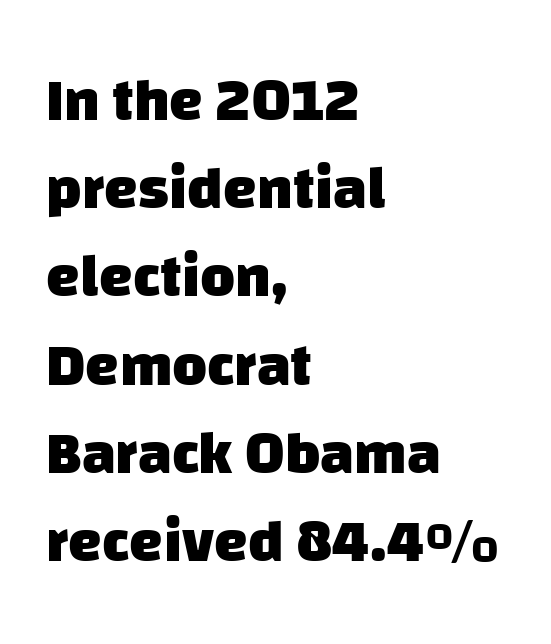
Q: Is the text bold? A: Yes.
Q: Is the typeface a serif or a sans-serif typeface? A: Sans-serif.
Q: Is the text underlined? A: No.
Q: How is the paragraph aligned? A: Left-aligned.
Q: Is the spacing between letters normal or unusually wide? A: Normal.
Q: Is the spacing between lines tight, normal or loose? A: Normal.
Q: Width (condensed, normal, or wide)? A: Normal.
Q: Stroke contrast? A: Low.
Q: x-height? A: Large.
Q: Monospaced? A: No.
